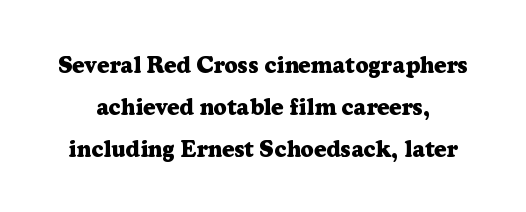
{"italic": "no", "bold": "yes", "underline": "no", "line_spacing_ratio": 1.83, "letter_spacing": "normal", "letter_spacing_em": 0.0, "glyph_px": 23}
